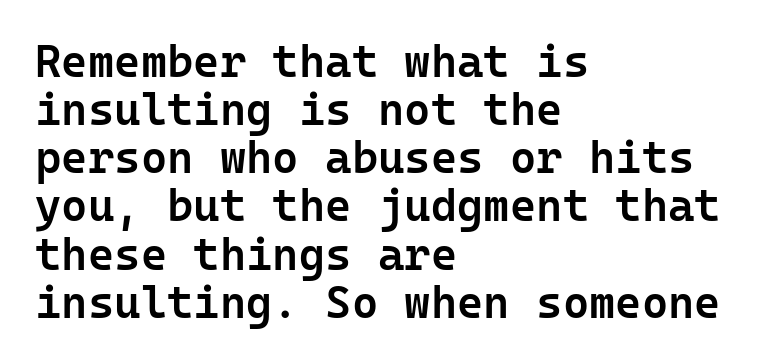
The image shows 45 px semibold sans-serif type, upright, monospaced; set left-aligned, tight line spacing (1.07x), normal letter spacing, not underlined; low stroke contrast and a medium x-height.
